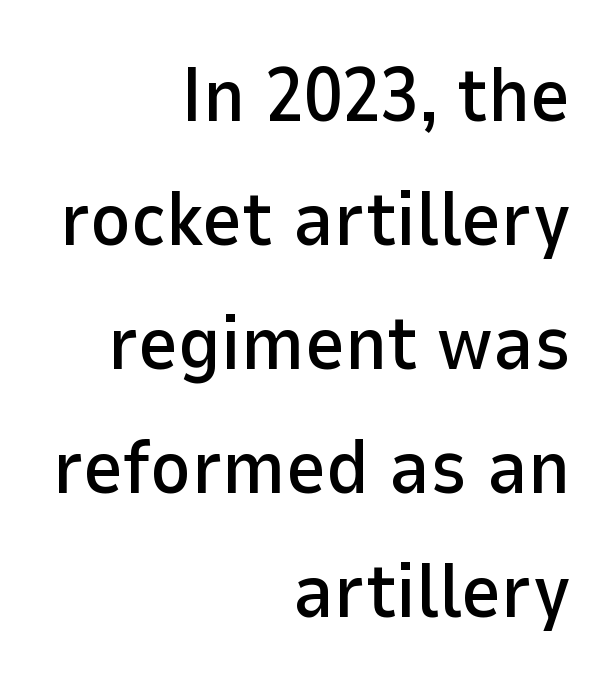
Do the letters lean? They stand straight. These lines keep a tight, regular rhythm from letter to letter. This is sans-serif lettering, the kind often seen on screens and signage. This rendering features lettering with no underline. The text block is weighted toward the right margin, trailing off unevenly leftward. Varying glyph widths throughout — classic text-font behaviour.
